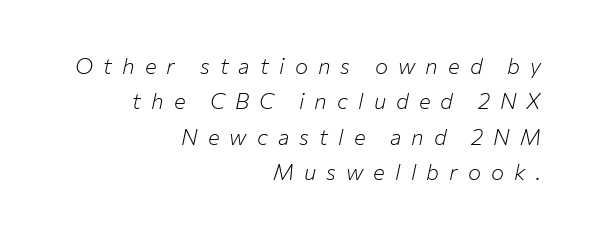
Q: Is the text bold? A: No.
Q: Is the text italic (slanted)? A: Yes, it leans right by about 12 degrees.
Q: Is the text underlined? A: No.
Q: How is the paragraph aligned? A: Right-aligned.
Q: Is the spacing between letters normal or unusually wide? A: Unusually wide.
Q: Is the spacing between lines tight, normal or loose? A: Normal.
